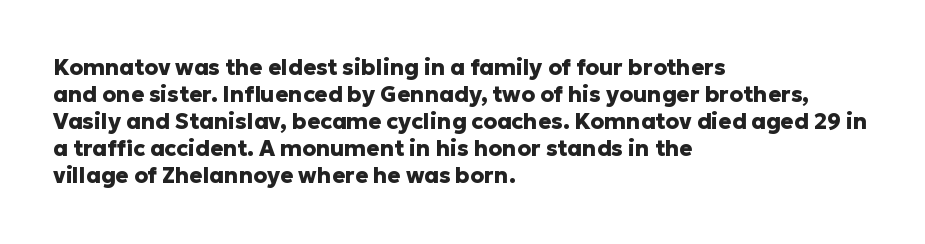
The setting favours the left margin, as ordinary paragraphs usually do. The strip under each line holds only bare page. Every letter is thick-stroked: bold, no question. In terms of posture, this sample is upright. Is the letter spacing exaggerated? No — it looks like the ordinary default.
